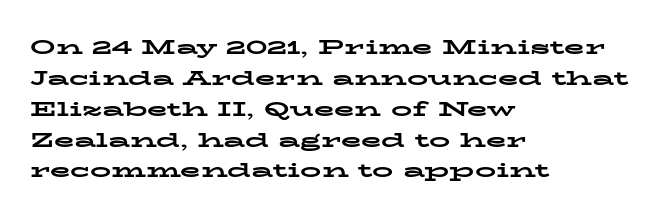
Q: Is the text bold? A: Yes.
Q: Is the text italic (slanted)? A: No, it is upright.
Q: Is the text underlined? A: No.
Q: How is the paragraph aligned? A: Left-aligned.
Q: Is the spacing between letters normal or unusually wide? A: Normal.
Q: Is the spacing between lines tight, normal or loose? A: Normal.
